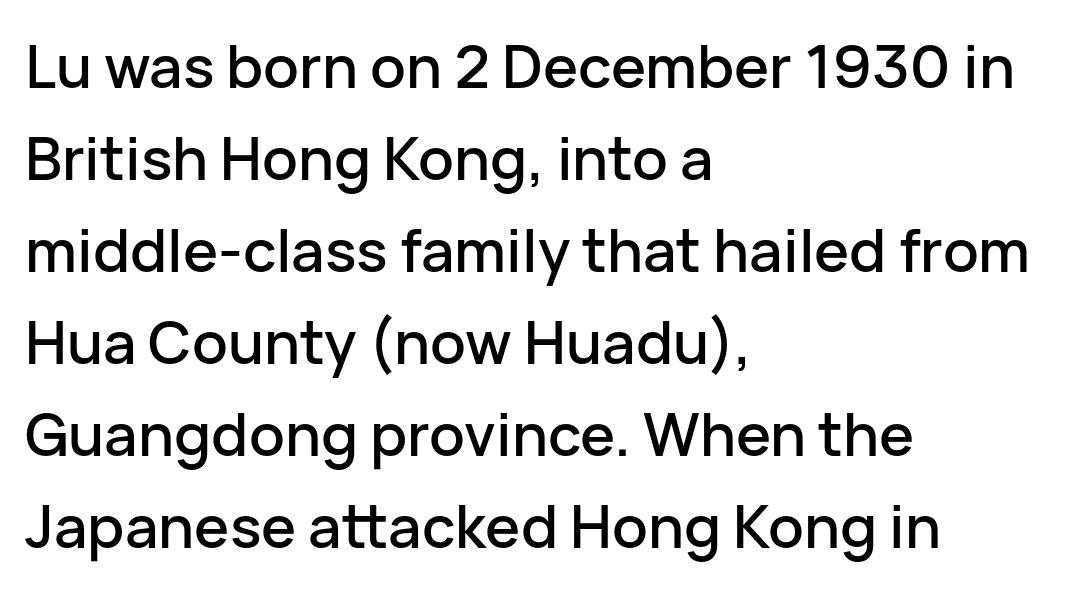
The image shows 59 px sans-serif type, upright; set left-aligned, normal line spacing (1.56x), normal letter spacing, not underlined; low stroke contrast and a medium x-height.
